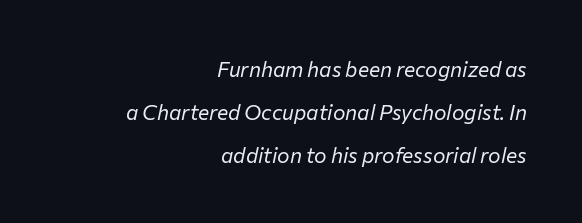
The image shows 21 px text type, italic (leaning right); set right-aligned, loose line spacing (2.04x), normal letter spacing, not underlined.
